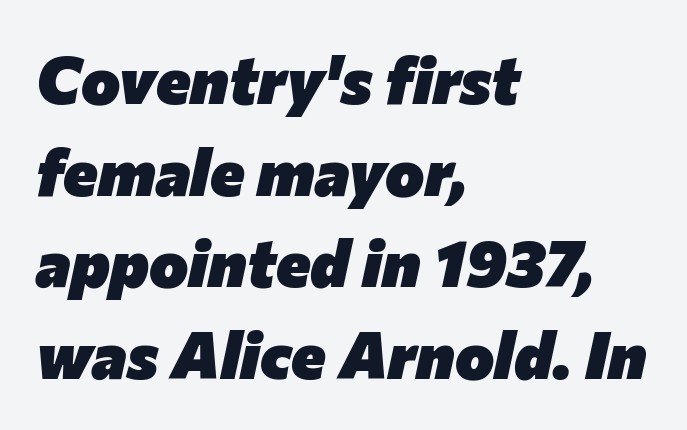
{"italic": "yes", "lean": "right", "slant_degrees": 12, "bold": "yes", "weight": "heavy", "width": "normal", "stroke_contrast": "low", "x_height": "medium", "monospaced": "no", "underline": "no", "align": "left", "line_spacing": "normal", "line_spacing_ratio": 1.39, "letter_spacing": "normal", "letter_spacing_em": 0.0, "glyph_px": 66}
